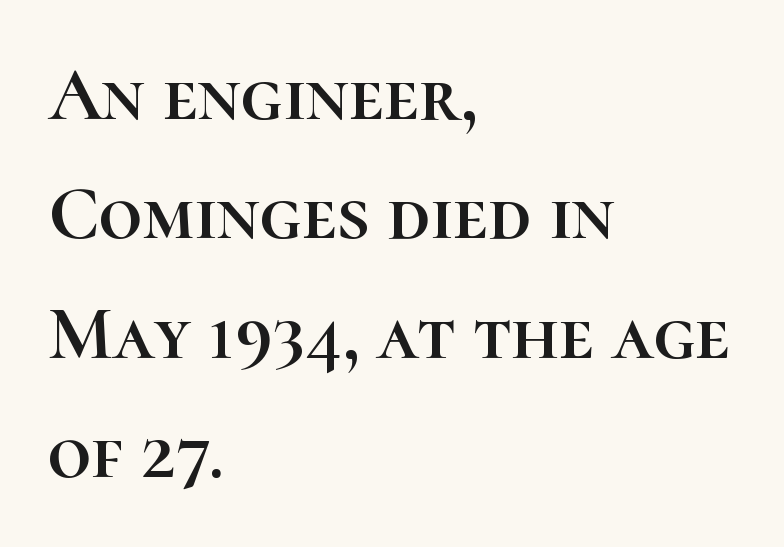
The image shows 76 px text type, upright; set left-aligned, normal line spacing (1.57x), normal letter spacing, not underlined; high stroke contrast and a medium x-height.
